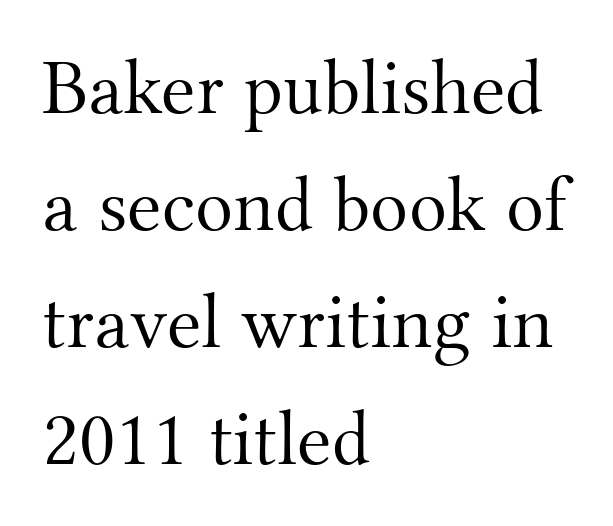
Are there feet on the stems? There are — it's a serif. Each letter keeps its own natural width here, so spacing adapts to shape. The line texture is even and compact thanks to regular tracking. These lines are set flush left with a ragged right edge. The line-height multiplier appears to be the usual default. Any mark beneath the type? The region is blank.
